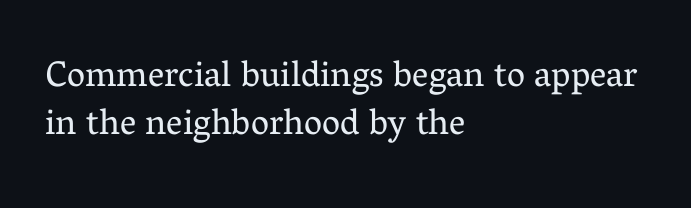
Q: Is the text bold? A: No.
Q: Is the text italic (slanted)? A: No, it is upright.
Q: Is the typeface a serif or a sans-serif typeface? A: Serif.
Q: Is the text underlined? A: No.
Q: How is the paragraph aligned? A: Left-aligned.
Q: Is the spacing between letters normal or unusually wide? A: Normal.
Q: Is the spacing between lines tight, normal or loose? A: Normal.
Q: Width (condensed, normal, or wide)? A: Normal.
Q: Stroke contrast? A: Medium.
Q: x-height? A: Medium.
Q: Monospaced? A: No.
